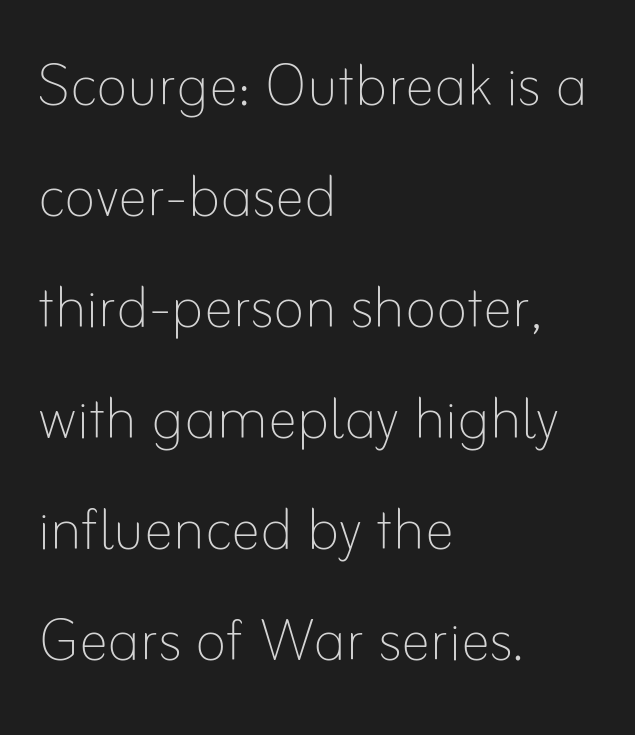
The image shows 74 px thin type, upright; set left-aligned, normal line spacing (1.5x), normal letter spacing, not underlined; low stroke contrast and a small x-height.
